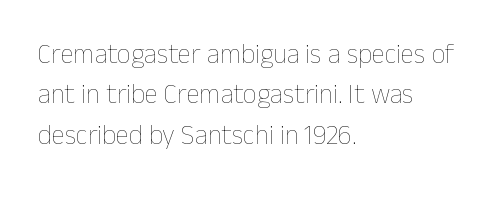
{"italic": "no", "bold": "no", "underline": "no", "align": "left", "line_spacing": "normal", "line_spacing_ratio": 1.5, "letter_spacing": "normal", "letter_spacing_em": 0.0, "glyph_px": 27}
